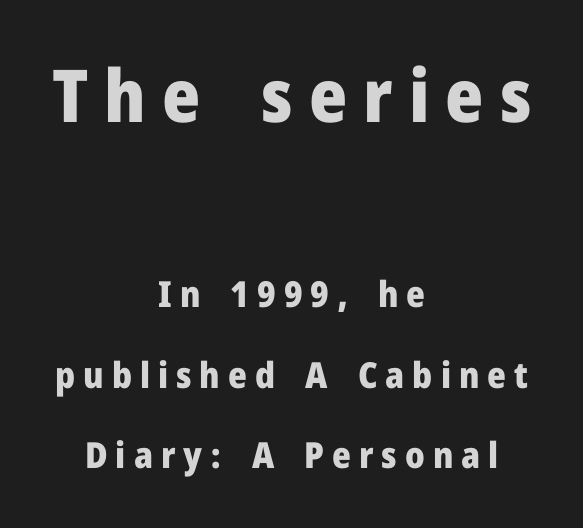
How are the letters spaced? Widely, with obvious added tracking. Is there much room between lines? Yes — plenty of vertical air separates them. Caption: bold face, heavy strokes. The passage is arranged like a title page — every line centered.
